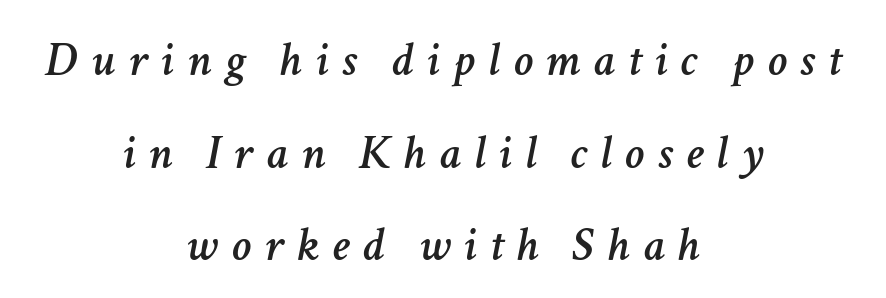
{"italic": "yes", "lean": "right", "slant_degrees": 11, "width": "normal", "stroke_contrast": "low", "x_height": "medium", "monospaced": "no", "underline": "no", "align": "center", "line_spacing_ratio": 1.89, "letter_spacing": "wide", "letter_spacing_em": 0.27, "glyph_px": 49}
